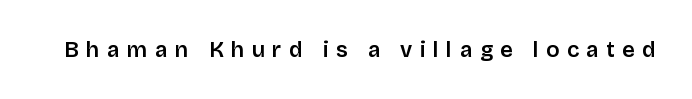
How are the letters spaced? Widely, with obvious added tracking. Upright lettering throughout. Clear beneath every line of the passage.
